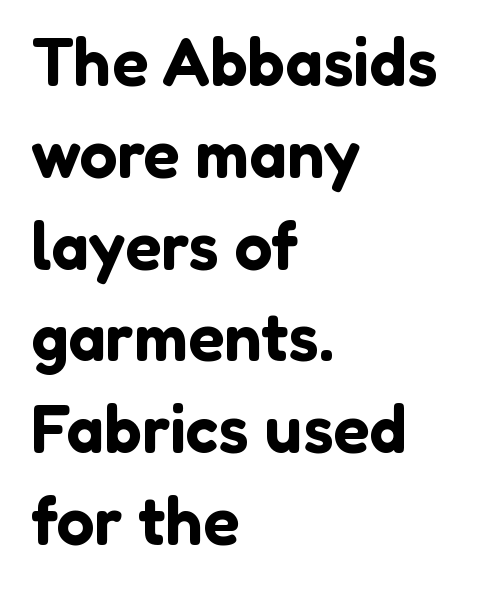
The area under the type is left untouched. The font's upright variant was chosen for this text. The lines in this sample share a left origin and differ only in where they stop. The type is set solid horizontally, with unmodified tracking.
